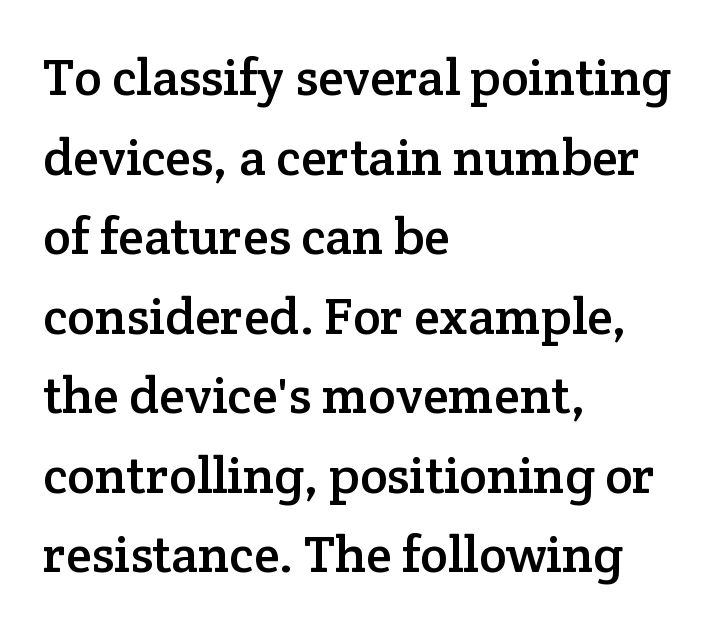
{"serif": "yes", "italic": "no", "width": "normal", "stroke_contrast": "low", "x_height": "medium", "monospaced": "no", "underline": "no", "align": "left", "line_spacing": "normal", "line_spacing_ratio": 1.53, "letter_spacing": "normal", "letter_spacing_em": 0.0, "glyph_px": 52}
